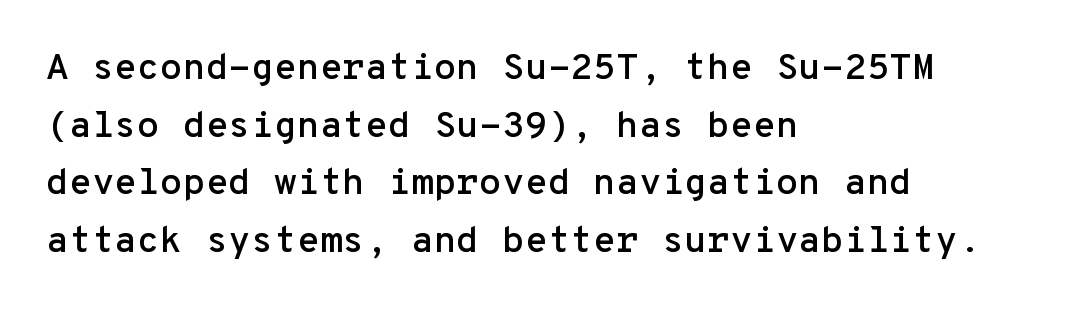
Lines of text with bare space underneath. The passage shown is typed in a monospace face where columns stay perfectly aligned. Ascenders rise straight up at ninety degrees. Each line starts at the same left margin while the right side varies. This is sans-serif lettering, the kind often seen on screens and signage. A typesetter would call this leading conventional body-copy spacing.
